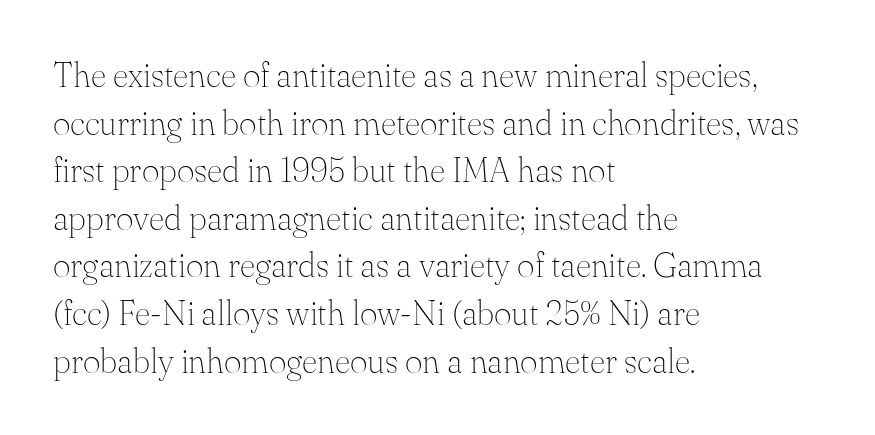
Q: Is the text bold? A: No.
Q: Is the text italic (slanted)? A: No, it is upright.
Q: Is the typeface a serif or a sans-serif typeface? A: Serif.
Q: Is the text underlined? A: No.
Q: How is the paragraph aligned? A: Left-aligned.
Q: Is the spacing between letters normal or unusually wide? A: Normal.
Q: Is the spacing between lines tight, normal or loose? A: Normal.
Q: Width (condensed, normal, or wide)? A: Normal.
Q: Stroke contrast? A: Medium.
Q: x-height? A: Small.
Q: Monospaced? A: No.
